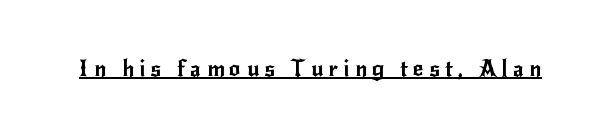
Q: Is the text italic (slanted)? A: No, it is upright.
Q: Is the text underlined? A: Yes.
Q: Is the spacing between letters normal or unusually wide? A: Unusually wide.
